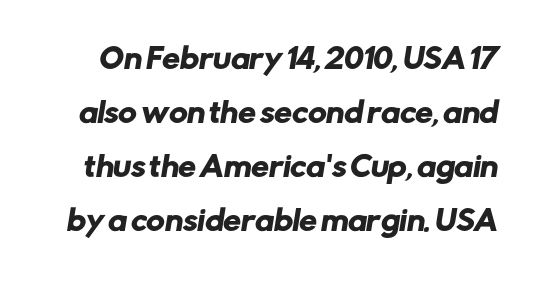
Summary of vertical rhythm: relaxed, with wide interline spacing. Underline: absent. The face used here is a sans, in the tradition of grotesques and geometrics. Think of a printed novel: that variable character pitch is what you see here. Nothing unusual about the tracking: characters are spaced as the font intends.
